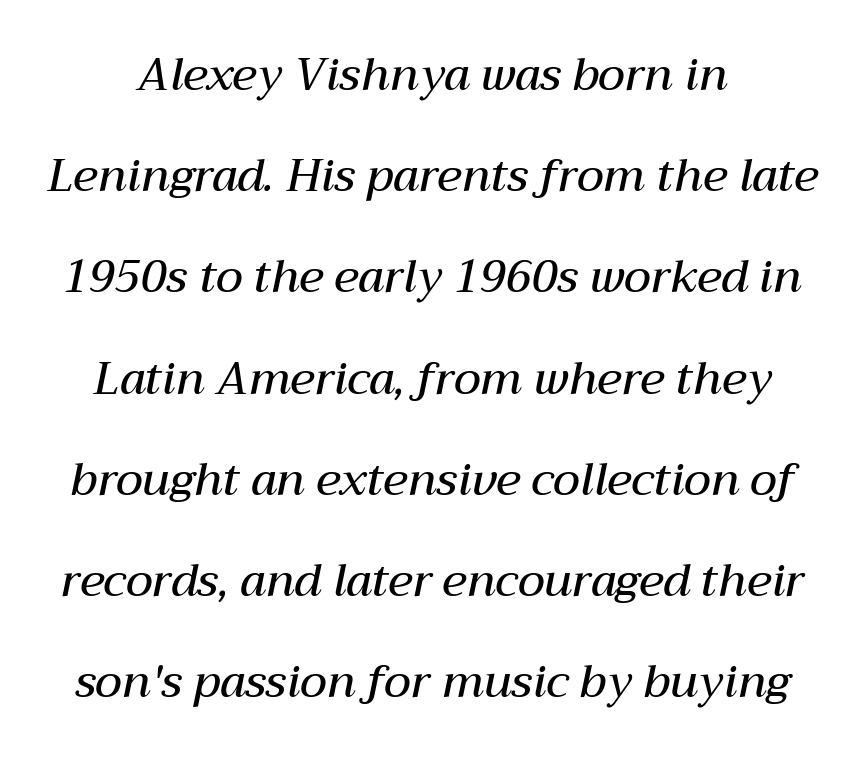
The image shows 45 px semibold type, italic (leaning right); set loose line spacing (2.25x), normal letter spacing, not underlined; medium stroke contrast and a medium x-height.
